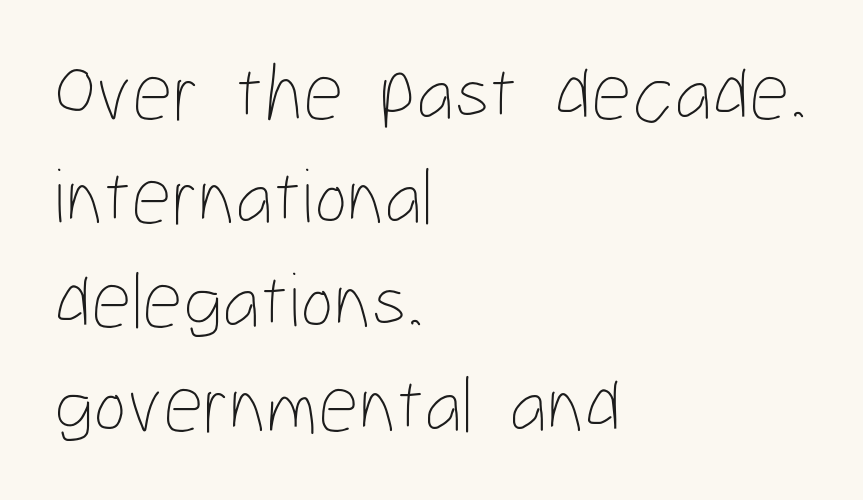
Spacing verdict: proportional, widths tailored to each character. Each word holds together tightly as a unit, with standard inter-letter gaps. Left-aligned paragraph, ragged on the right. No extra ink here — the face is not bold. The type sits square on the baseline with zero lean. The space beneath each line is pristine and unruled.
